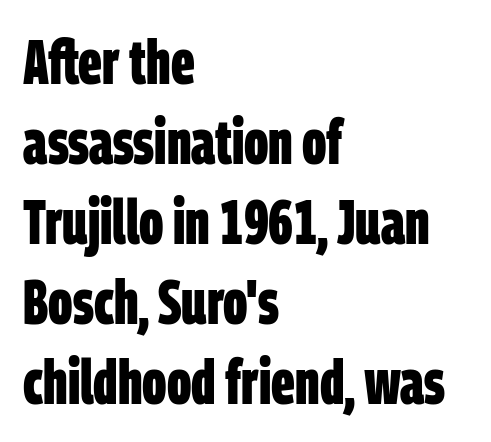
These lines carry a lot of weight — the face is fully bold. The strip under each line holds only bare page. Each new line begins a customary step beneath the previous one. Where is the straight margin? On the left. Is this a fixed-width face? No — the glyphs have proportional, varying widths. Note: no serifs on the glyphs.
